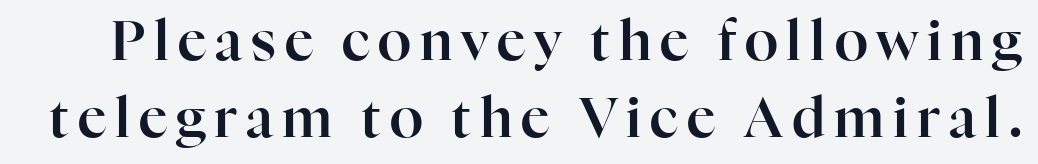
You can tell it's not italic because the verticals are truly vertical. The space directly below the letters is spotless. Rows of type keep a routine distance in the vertical direction. The typeface chosen for these lines features serifs.
